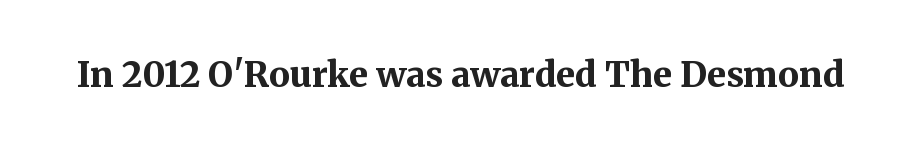
{"serif": "yes", "italic": "no", "bold": "yes", "weight": "bold", "width": "normal", "stroke_contrast": "medium", "x_height": "medium", "monospaced": "no", "underline": "no", "letter_spacing": "normal", "letter_spacing_em": 0.0, "glyph_px": 35}
